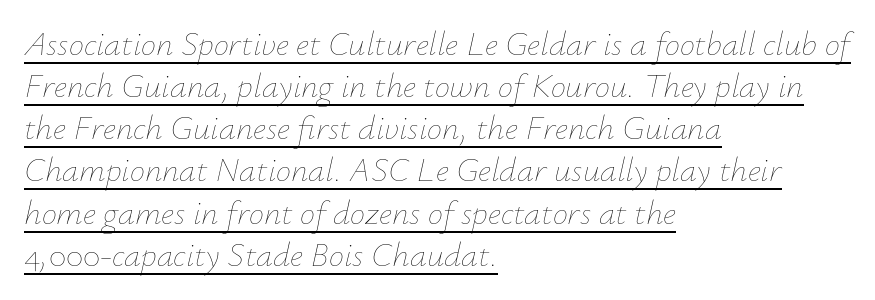
{"italic": "yes", "lean": "right", "slant_degrees": 12, "bold": "no", "weight": "thin", "width": "normal", "stroke_contrast": "low", "x_height": "small", "monospaced": "no", "underline": "yes", "align": "left", "line_spacing_ratio": 1.24, "letter_spacing": "normal", "letter_spacing_em": 0.0, "glyph_px": 34}
